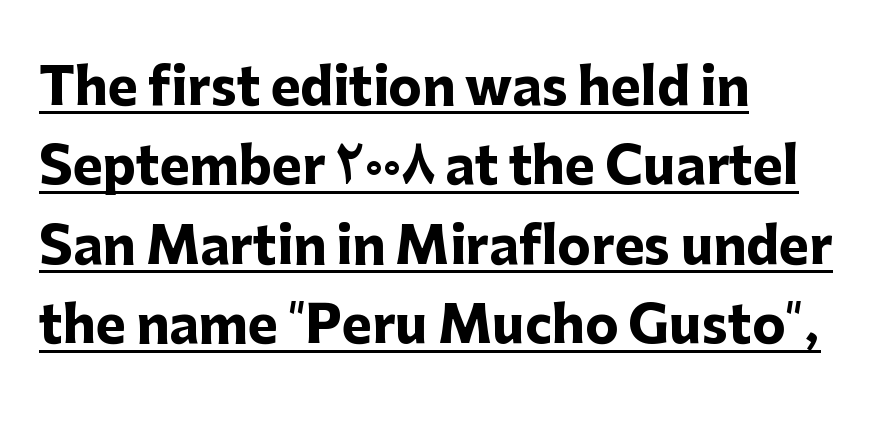
{"serif": "no", "italic": "no", "bold": "yes", "weight": "heavy", "width": "normal", "stroke_contrast": "low", "x_height": "medium", "monospaced": "no", "underline": "yes", "align": "left", "line_spacing": "normal", "line_spacing_ratio": 1.59, "letter_spacing": "normal", "letter_spacing_em": 0.0, "glyph_px": 50}
